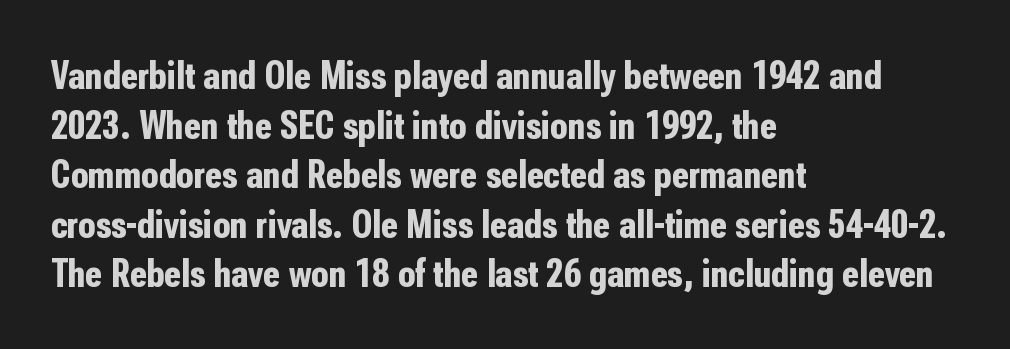
These lines are set flush left with a ragged right edge. The face used here is a sans, in the tradition of grotesques and geometrics. The letters stand upright; this is a roman face. Lines of text with bare space underneath.
